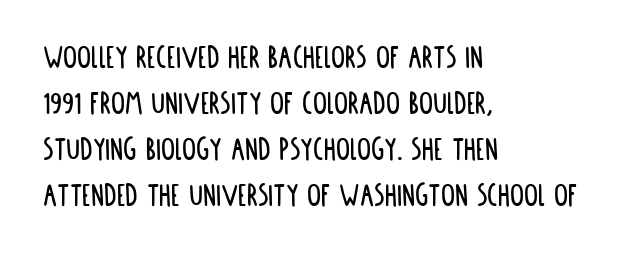
The image shows 35 px condensed sans-serif type, upright; set left-aligned, normal line spacing (1.31x), normal letter spacing, not underlined; low stroke contrast and a large x-height.
